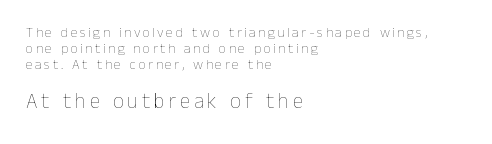
The image shows 21 px text type, upright; set left-aligned, line spacing 1.16x, not underlined; the second (bottom) block is 1.5x larger.
